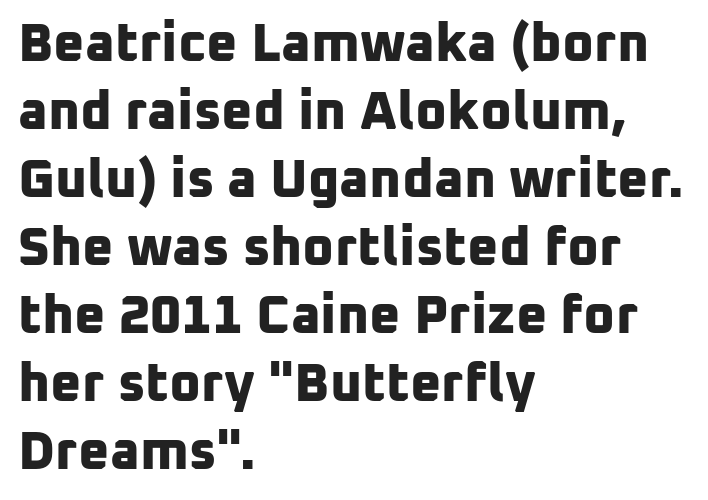
{"serif": "no", "bold": "yes", "weight": "bold", "width": "normal", "stroke_contrast": "low", "x_height": "medium", "monospaced": "no", "underline": "no", "align": "left", "line_spacing": "normal", "line_spacing_ratio": 1.26, "letter_spacing": "normal", "letter_spacing_em": 0.0, "glyph_px": 54}
